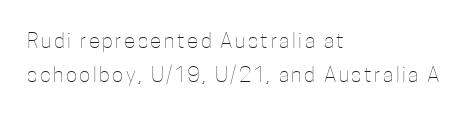
The image shows 21 px text type, upright; set left-aligned, normal line spacing (1.6x), not underlined.
